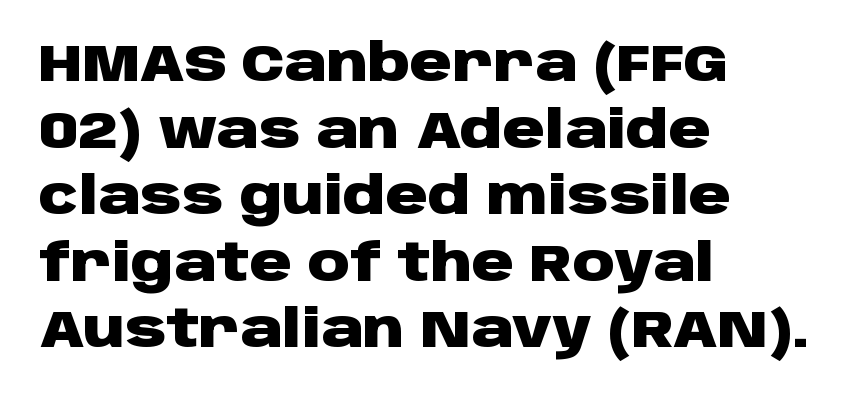
The image shows 52 px heavy, wide sans-serif type, upright; set left-aligned, normal line spacing (1.28x), normal letter spacing, not underlined; low stroke contrast and a large x-height.
